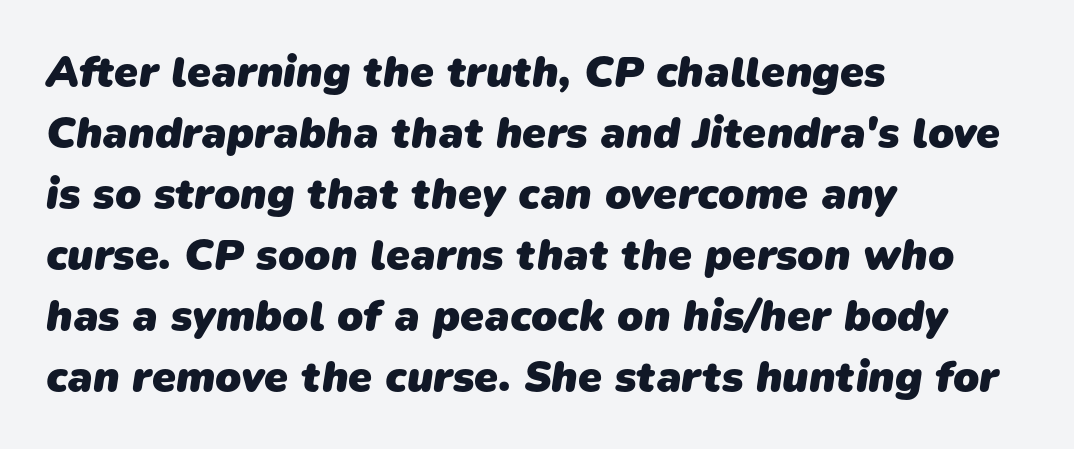
The glyphs are unaccompanied by any horizontal stroke below them. Font category for this specimen: sans-serif. Compared with a centered layout, this one pins lines to the left instead. Is this a fixed-width face? No — the glyphs have proportional, varying widths. Line spacing here is normal.
